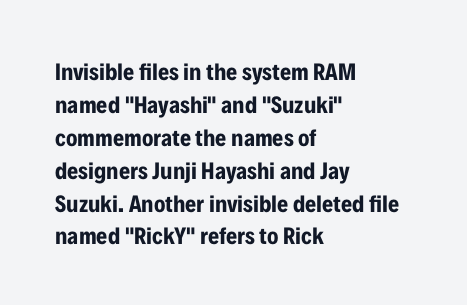
The image shows 24 px bold type, upright; set left-aligned, normal line spacing (1.37x), normal letter spacing, not underlined.
